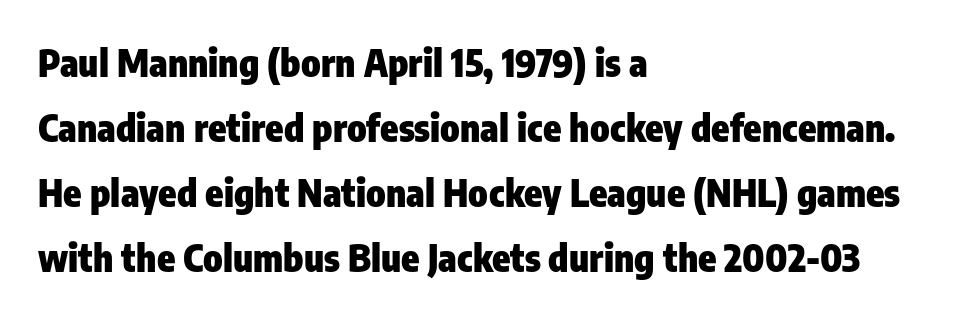
{"serif": "no", "italic": "no", "bold": "yes", "weight": "heavy", "width": "condensed", "stroke_contrast": "low", "x_height": "medium", "monospaced": "no", "underline": "no", "align": "left", "line_spacing_ratio": 1.76, "letter_spacing": "normal", "letter_spacing_em": 0.0, "glyph_px": 37}
